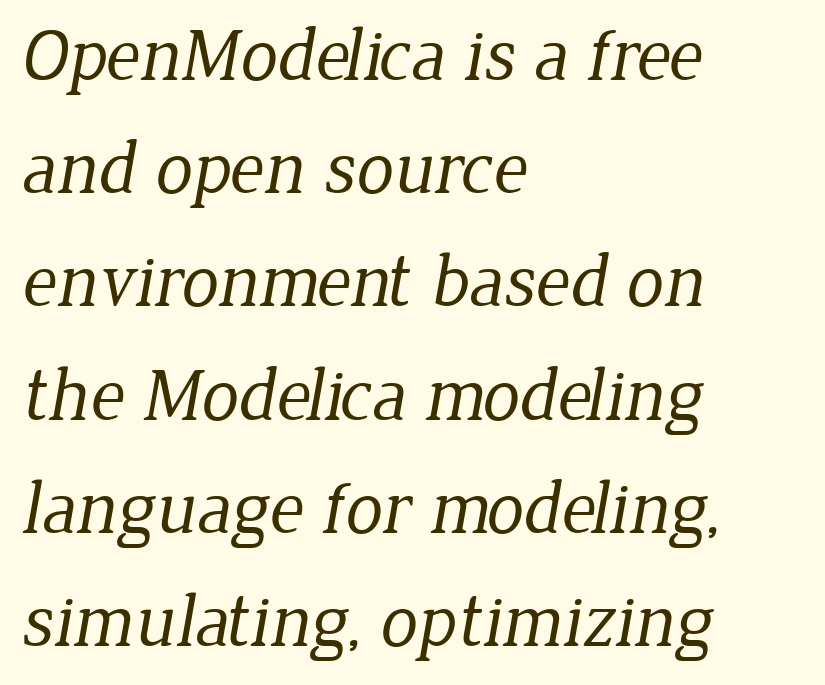
The image shows 75 px regular-weight serif type; set left-aligned, normal line spacing (1.51x), normal letter spacing, not underlined; low stroke contrast and a medium x-height.
